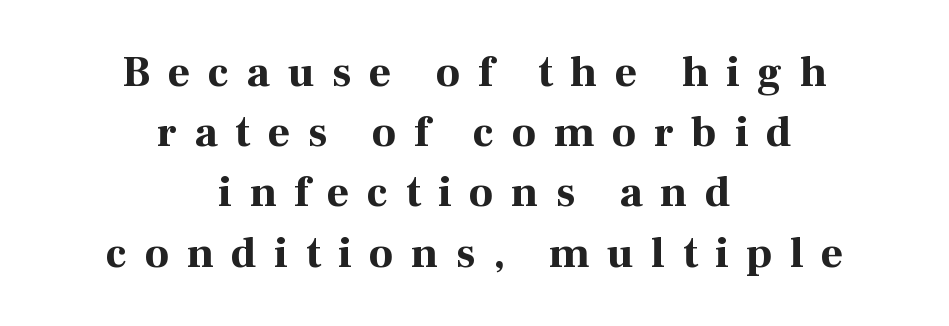
{"serif": "yes", "italic": "no", "bold": "yes", "weight": "bold", "width": "normal", "stroke_contrast": "high", "x_height": "medium", "monospaced": "no", "underline": "no", "align": "center", "line_spacing": "normal", "line_spacing_ratio": 1.4, "letter_spacing": "wide", "letter_spacing_em": 0.41, "glyph_px": 43}
